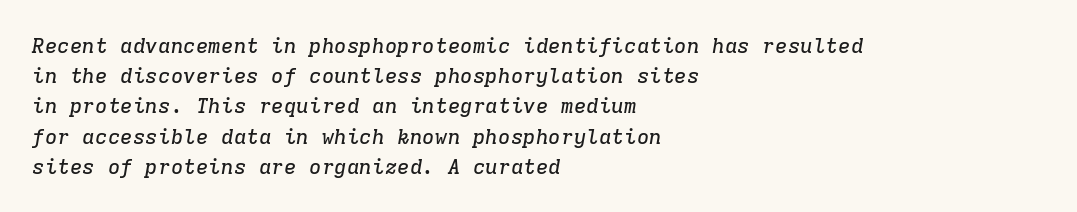
Q: Is the text italic (slanted)? A: Yes, it leans right by about 9 degrees.
Q: Is the text underlined? A: No.
Q: How is the paragraph aligned? A: Left-aligned.
Q: Is the spacing between letters normal or unusually wide? A: Normal.
Q: Is the spacing between lines tight, normal or loose? A: Normal.
